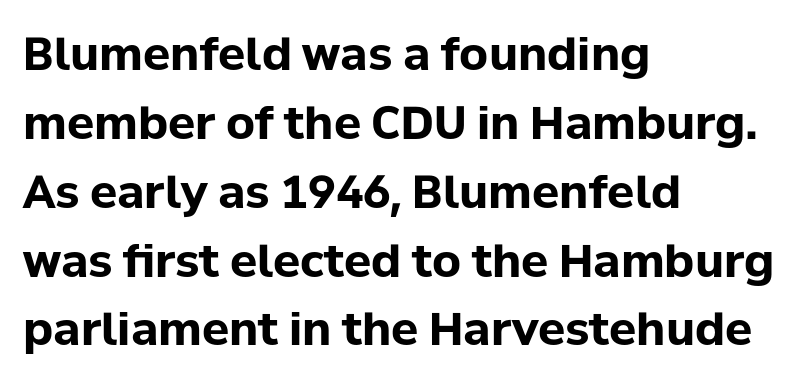
{"serif": "no", "italic": "no", "bold": "yes", "weight": "bold", "width": "normal", "stroke_contrast": "low", "x_height": "medium", "monospaced": "no", "underline": "no", "align": "left", "line_spacing": "normal", "line_spacing_ratio": 1.53, "letter_spacing": "normal", "letter_spacing_em": 0.0, "glyph_px": 45}
